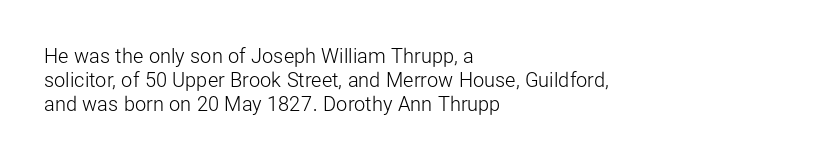
{"italic": "no", "bold": "no", "underline": "no", "align": "left", "line_spacing_ratio": 1.21, "letter_spacing": "normal", "letter_spacing_em": 0.0, "glyph_px": 20}
